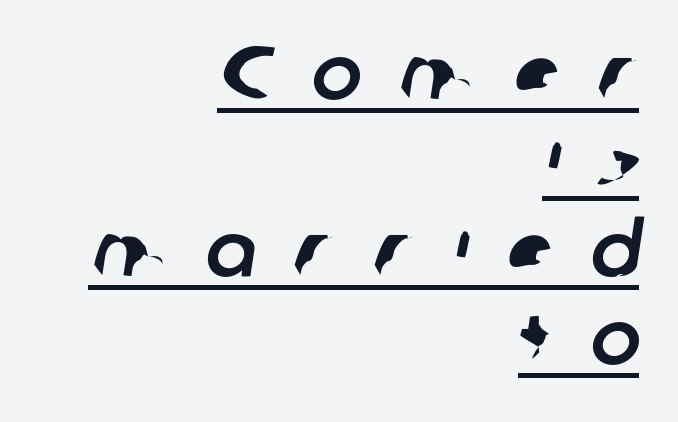
Think of a printed novel: that variable character pitch is what you see here. The characters display no serif detailing; their extremities are plain. Honestly, the underline is the first thing you notice here. Horizontally, the lines are justified to the trailing edge only. The passage shown has open, widely tracked lettering throughout.
